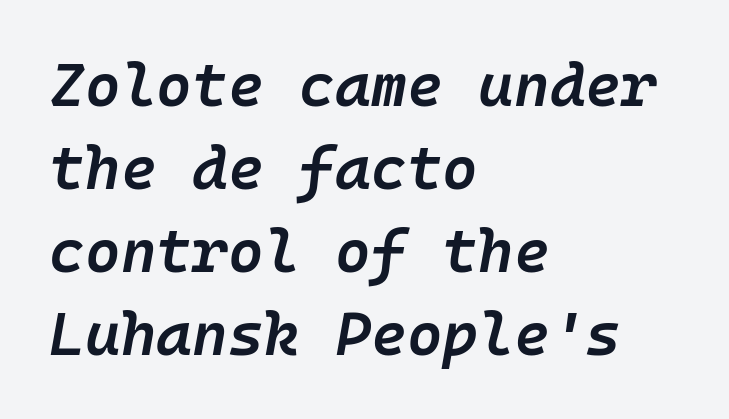
Q: Is the text bold? A: Semi-bold.
Q: Is the text italic (slanted)? A: Yes, it leans right by about 10 degrees.
Q: Is the text underlined? A: No.
Q: How is the paragraph aligned? A: Left-aligned.
Q: Is the spacing between letters normal or unusually wide? A: Normal.
Q: Is the spacing between lines tight, normal or loose? A: Normal.
Q: Width (condensed, normal, or wide)? A: Normal.
Q: Stroke contrast? A: Low.
Q: x-height? A: Medium.
